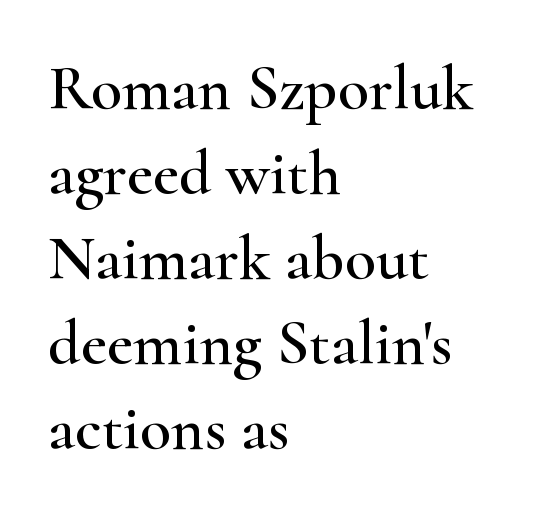
Q: Is the text italic (slanted)? A: No, it is upright.
Q: Is the typeface a serif or a sans-serif typeface? A: Serif.
Q: Is the text underlined? A: No.
Q: How is the paragraph aligned? A: Left-aligned.
Q: Is the spacing between letters normal or unusually wide? A: Normal.
Q: Is the spacing between lines tight, normal or loose? A: Normal.
Q: Width (condensed, normal, or wide)? A: Wide.
Q: Stroke contrast? A: High.
Q: x-height? A: Small.
Q: Monospaced? A: No.
